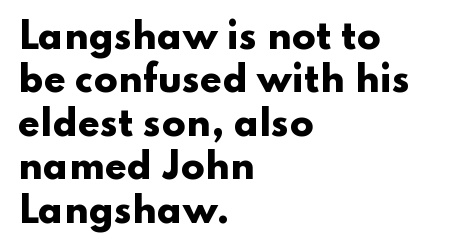
The image shows 35 px heavy, wide sans-serif type, upright; set left-aligned, line spacing 1.24x, normal letter spacing, not underlined; low stroke contrast and a small x-height.
